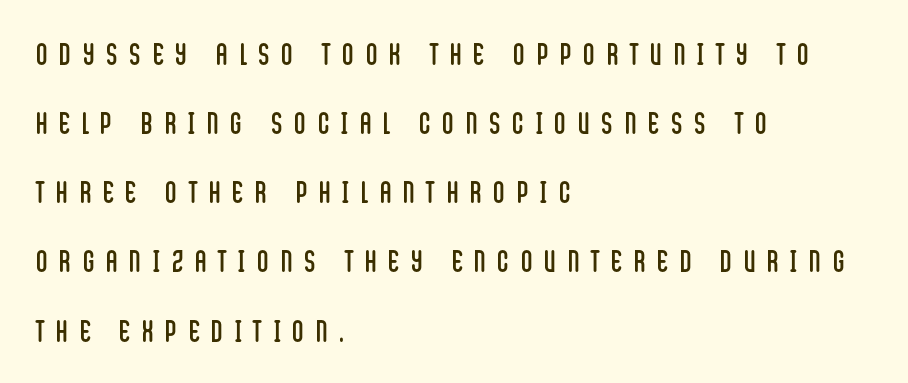
Does extra space separate the letters? Yes, quite a lot of it. A typesetter would mark this as roman, not italic. Honestly, the rows look like they've been pulled way apart. Each letter keeps its own natural width here, so spacing adapts to shape. All the whitespace from short lines collects on the right.
